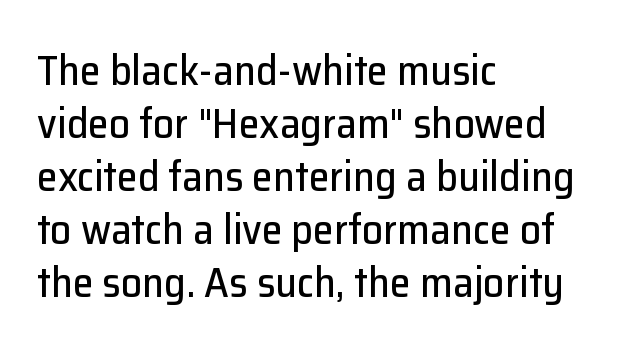
{"serif": "no", "italic": "no", "width": "normal", "stroke_contrast": "low", "x_height": "medium", "monospaced": "no", "underline": "no", "align": "left", "line_spacing": "normal", "line_spacing_ratio": 1.26, "letter_spacing": "normal", "letter_spacing_em": 0.0, "glyph_px": 42}
